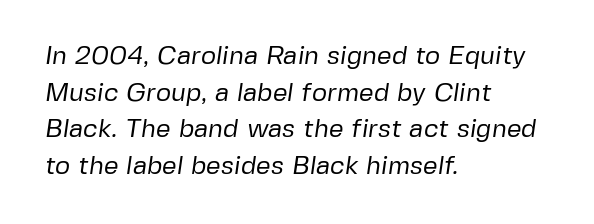
{"bold": "no", "underline": "no", "align": "left", "line_spacing": "normal", "line_spacing_ratio": 1.41, "letter_spacing": "normal", "letter_spacing_em": 0.0, "glyph_px": 26}
